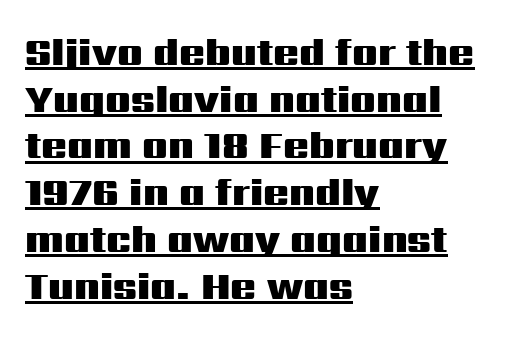
The image shows 38 px heavy, wide sans-serif type, upright; set left-aligned, line spacing 1.23x, normal letter spacing, underlined; medium stroke contrast and a medium x-height.
